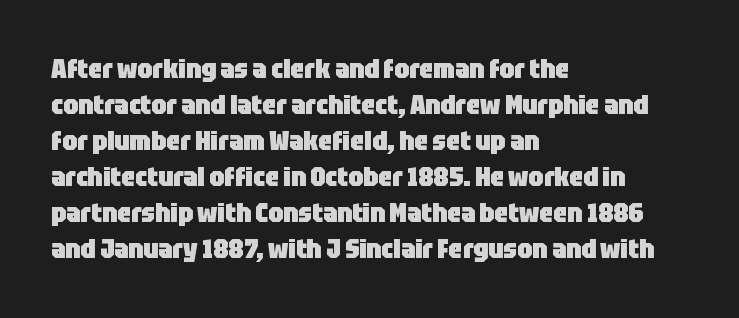
{"italic": "no", "bold": "yes", "underline": "no", "align": "left", "line_spacing": "normal", "line_spacing_ratio": 1.33, "letter_spacing": "normal", "letter_spacing_em": 0.0, "glyph_px": 27}
